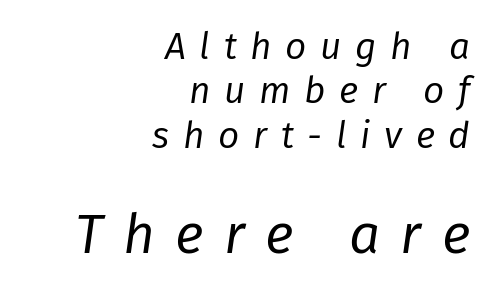
Where is the straight margin? On the right. This rendering features lettering with no underline. Inter-character spacing is expanded well beyond the font's built-in metrics. Compared with a typical body face, this is equally light or lighter still. Top chunk: small. Bottom chunk: large.
